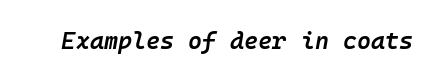
Q: Is the text bold? A: Semi-bold.
Q: Is the text italic (slanted)? A: Yes, it leans right by about 10 degrees.
Q: Is the text underlined? A: No.
Q: Is the spacing between letters normal or unusually wide? A: Normal.
